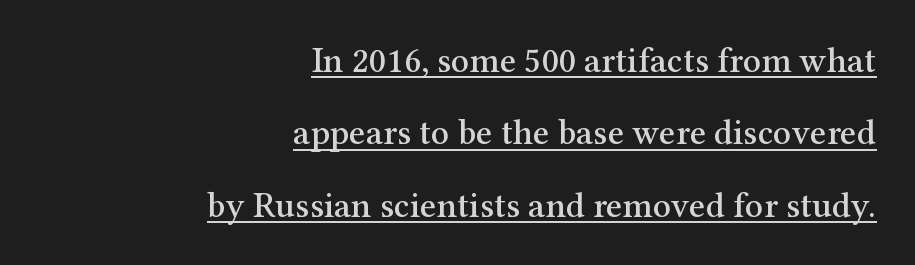
{"serif": "yes", "italic": "no", "width": "normal", "stroke_contrast": "medium", "x_height": "medium", "monospaced": "no", "underline": "yes", "align": "right", "line_spacing": "loose", "line_spacing_ratio": 2.01, "letter_spacing": "normal", "letter_spacing_em": 0.0, "glyph_px": 36}
